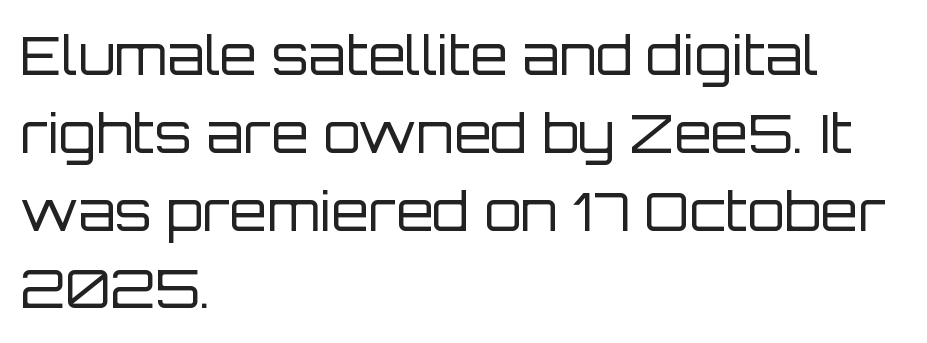
{"serif": "no", "italic": "no", "bold": "no", "weight": "regular", "width": "normal", "stroke_contrast": "low", "x_height": "large", "monospaced": "no", "underline": "no", "align": "left", "line_spacing": "normal", "line_spacing_ratio": 1.44, "letter_spacing": "normal", "letter_spacing_em": 0.0, "glyph_px": 54}
